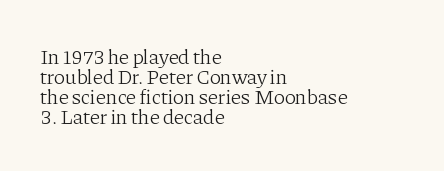
Q: Is the text bold? A: No.
Q: Is the text italic (slanted)? A: No, it is upright.
Q: Is the text underlined? A: No.
Q: How is the paragraph aligned? A: Left-aligned.
Q: Is the spacing between letters normal or unusually wide? A: Normal.
Q: Is the spacing between lines tight, normal or loose? A: Tight.
